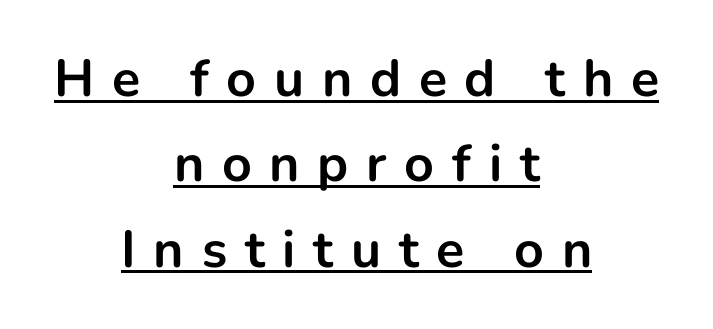
Leftover space on each line is divided equally before and after the words. Designer's note — italics off, roman on. What decoration does the sample have? An underline. Looks like regular typesetting: each glyph gets only the width it needs. These lines are composed in type without serifs.
